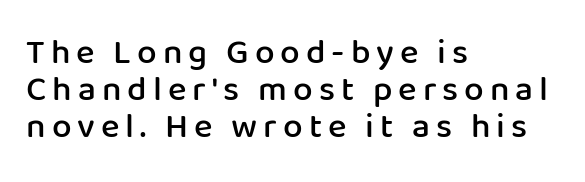
{"serif": "no", "italic": "no", "bold": "semi", "weight": "semibold", "width": "normal", "stroke_contrast": "low", "x_height": "medium", "monospaced": "no", "underline": "no", "align": "left", "line_spacing": "tight", "line_spacing_ratio": 1.06, "glyph_px": 35}
